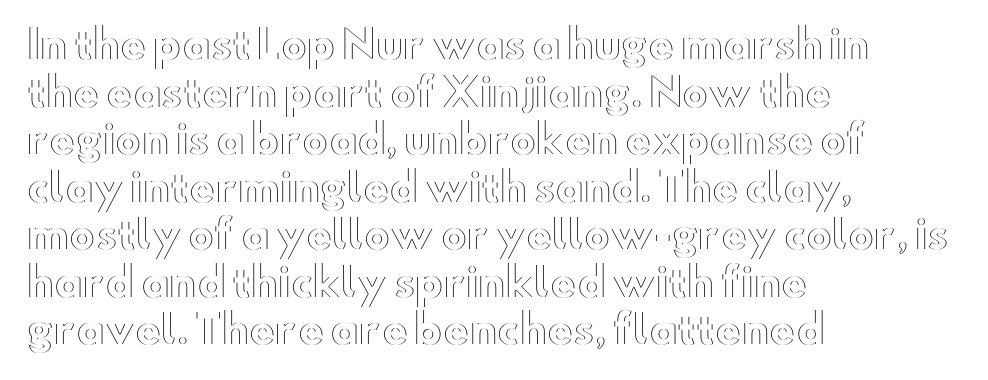
The image shows 39 px wide type, upright; set left-aligned, line spacing 1.22x, normal letter spacing, not underlined; a small x-height.
